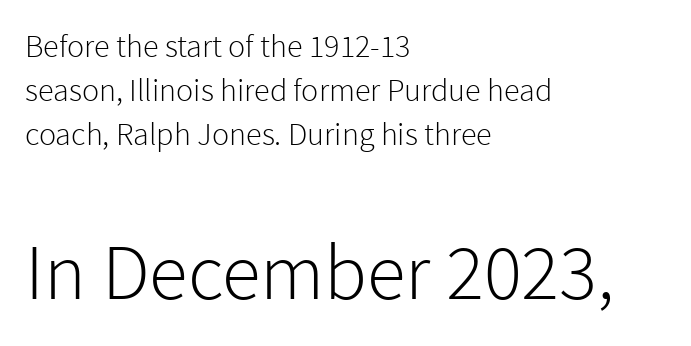
{"serif": "no", "italic": "no", "bold": "no", "weight": "light", "width": "normal", "x_height": "medium", "monospaced": "no", "underline": "no", "align": "left", "line_spacing": "normal", "line_spacing_ratio": 1.38, "letter_spacing": "normal", "letter_spacing_em": 0.0, "larger_block": "second", "size_ratio": 2.47, "glyph_px": 79}
